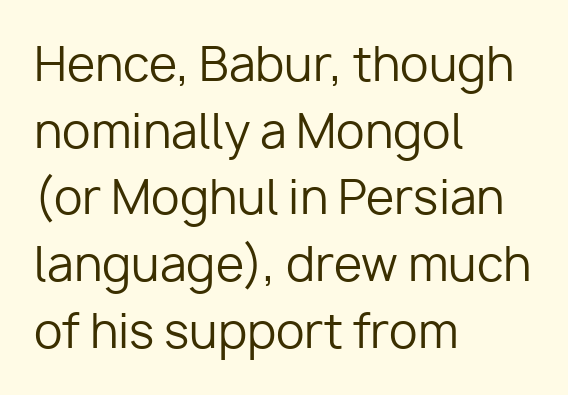
The specimen reads as upright at a glance. Each row of text sits above clean, open space. Typographically, this falls in the sans-serif category. Spacing verdict: proportional, widths tailored to each character.
